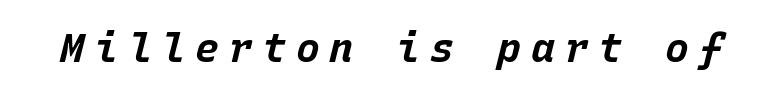
{"italic": "yes", "lean": "right", "slant_degrees": 15, "bold": "yes", "weight": "bold", "width": "normal", "stroke_contrast": "low", "x_height": "large", "monospaced": "yes", "underline": "no", "letter_spacing": "wide", "letter_spacing_em": 0.24, "glyph_px": 40}
